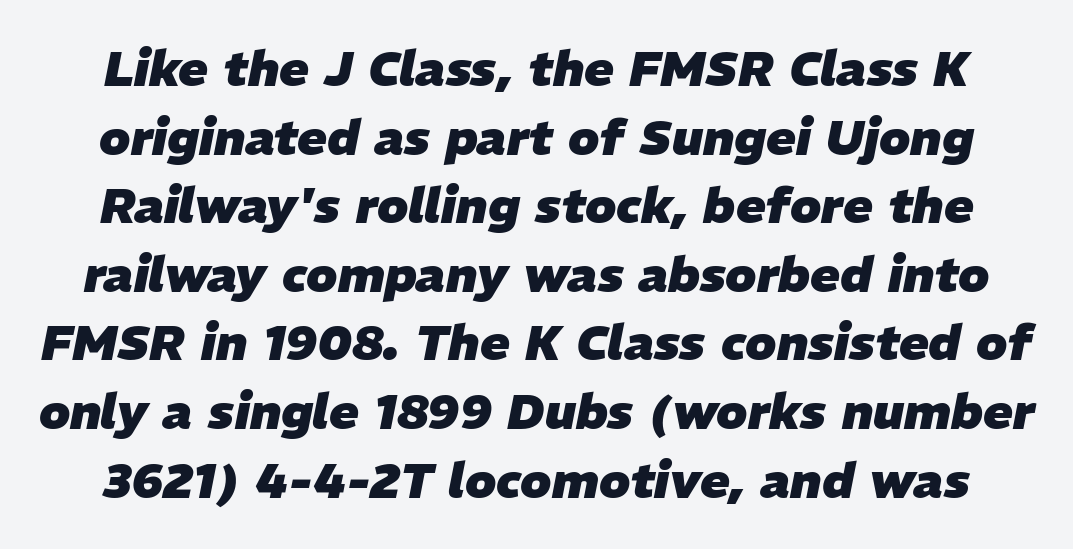
{"italic": "yes", "lean": "right", "slant_degrees": 11, "bold": "yes", "weight": "heavy", "width": "normal", "stroke_contrast": "low", "x_height": "medium", "monospaced": "no", "underline": "no", "line_spacing": "normal", "line_spacing_ratio": 1.4, "letter_spacing": "normal", "letter_spacing_em": 0.0, "glyph_px": 49}
